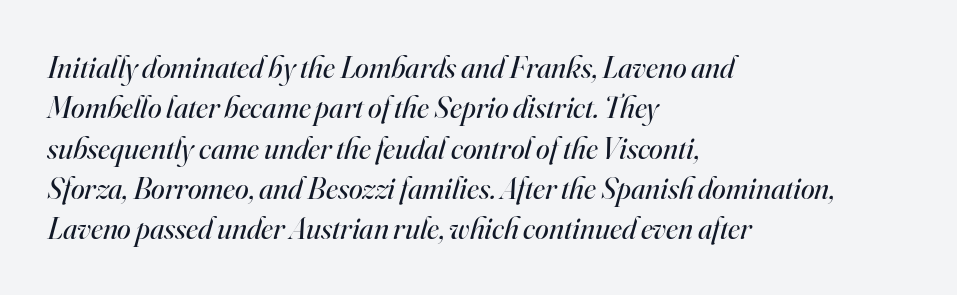
The image shows 31 px regular-weight serif type, italic (leaning right); set left-aligned, normal line spacing (1.3x), normal letter spacing, not underlined; high stroke contrast and a small x-height.
